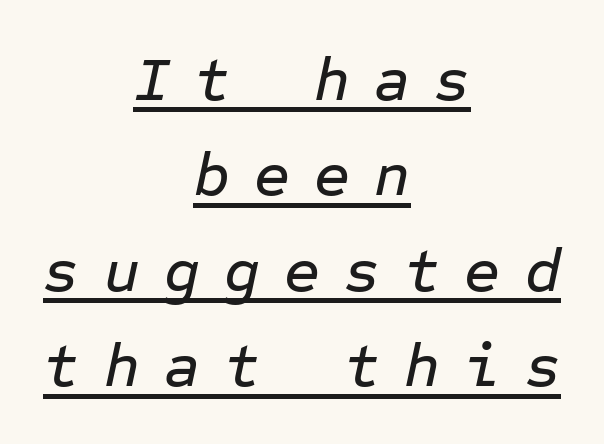
Quick note: interline space is typical. If you folded the block vertically in half, each line would mirror itself in length. Spacing verdict: monospaced, one width for all characters. Posture: slanted. The rendering inserts visible extra space after every character. The sample's only ornament is a line tracing under the words.
